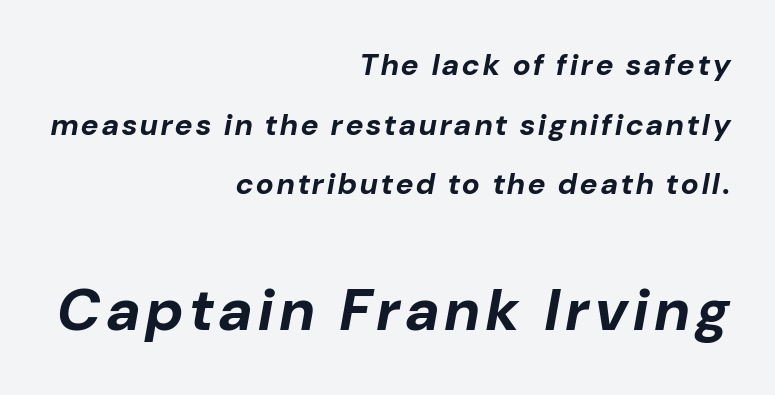
The image shows 59 px bold type, italic (leaning right); set right-aligned, loose line spacing (1.99x), not underlined; the second (bottom) block is 1.97x larger; low stroke contrast and a medium x-height.
